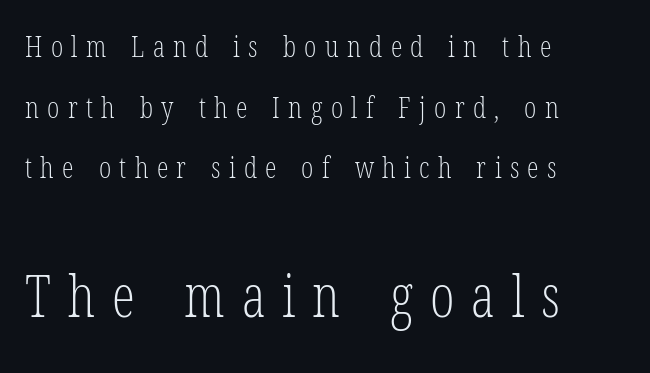
Q: Is the text bold? A: No.
Q: Is the text italic (slanted)? A: No, it is upright.
Q: Is the typeface a serif or a sans-serif typeface? A: Serif.
Q: Is the text underlined? A: No.
Q: How is the paragraph aligned? A: Left-aligned.
Q: Is the spacing between letters normal or unusually wide? A: Unusually wide.
Q: Is the spacing between lines tight, normal or loose? A: Loose.
Q: Which block of text is set in a larger size, the first (top) or the second (bottom)? A: The second (bottom) one.
Q: Width (condensed, normal, or wide)? A: Condensed.
Q: Stroke contrast? A: Low.
Q: x-height? A: Medium.
Q: Monospaced? A: No.
